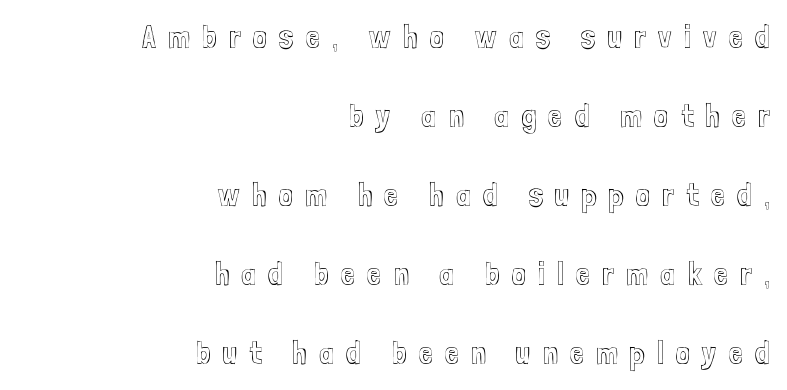
{"italic": "no", "width": "condensed", "x_height": "medium", "monospaced": "no", "underline": "no", "align": "right", "line_spacing": "loose", "line_spacing_ratio": 2.47, "letter_spacing": "wide", "letter_spacing_em": 0.38, "glyph_px": 32}
